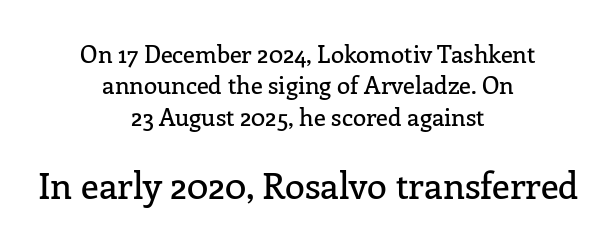
If you squint, the bottom block still reads clearly — it's the larger of the two. What stands out about the letter spacing? Nothing — it is the standard amount. The space beneath each line is pristine and unruled. These lines are centered, leaving both edges ragged.
